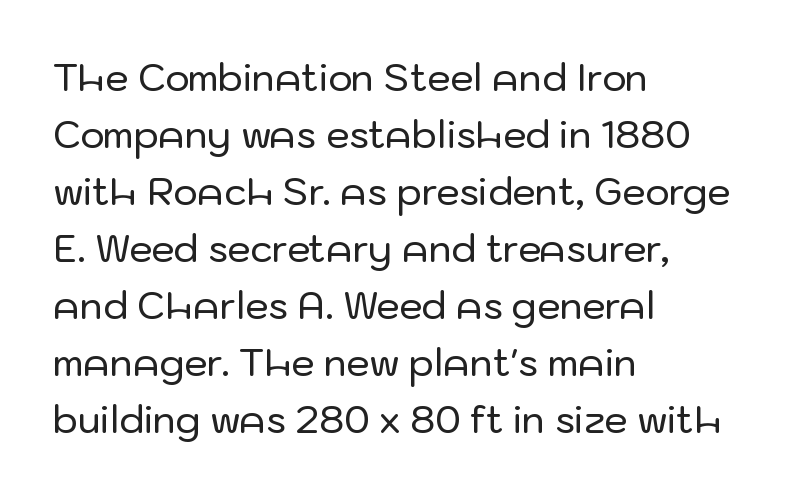
Are there feet on the stems? There aren't — it's a sans. The letters advance in unequal steps, a hallmark of proportional type. The horizontal fit of the characters is conventional and even. A normal amount of white space separates one row of letters from the next. Just letters on the line, the space beneath them empty.
